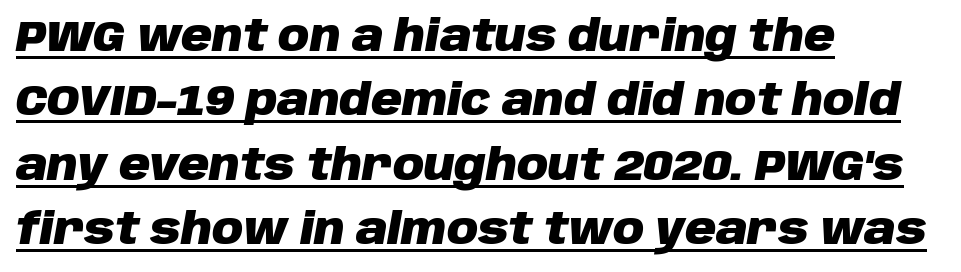
Q: Is the text bold? A: Yes.
Q: Is the text italic (slanted)? A: Yes, it leans right by about 10 degrees.
Q: Is the text underlined? A: Yes.
Q: How is the paragraph aligned? A: Left-aligned.
Q: Is the spacing between letters normal or unusually wide? A: Normal.
Q: Is the spacing between lines tight, normal or loose? A: Normal.
Q: Width (condensed, normal, or wide)? A: Normal.
Q: Stroke contrast? A: Low.
Q: x-height? A: Large.
Q: Monospaced? A: No.
